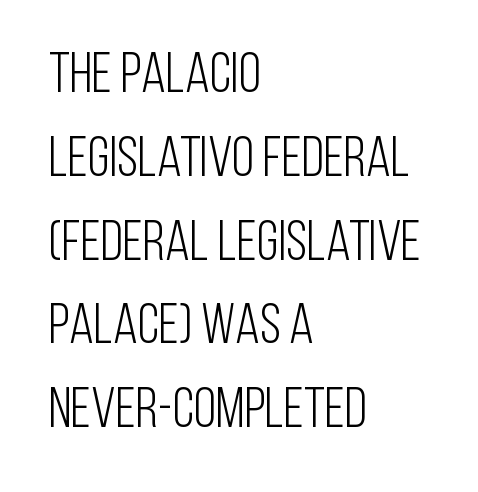
The image shows 57 px light, condensed sans-serif type, upright; set left-aligned, normal line spacing (1.47x), normal letter spacing, not underlined; low stroke contrast and a large x-height.
